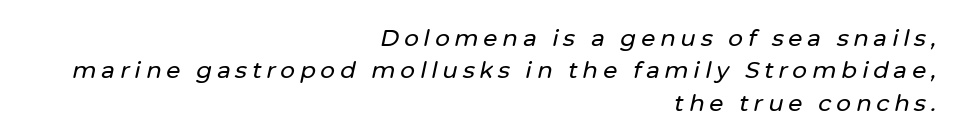
{"italic": "yes", "lean": "right", "slant_degrees": 12, "underline": "no", "align": "right", "line_spacing": "normal", "line_spacing_ratio": 1.41, "letter_spacing": "wide", "letter_spacing_em": 0.21, "glyph_px": 23}
